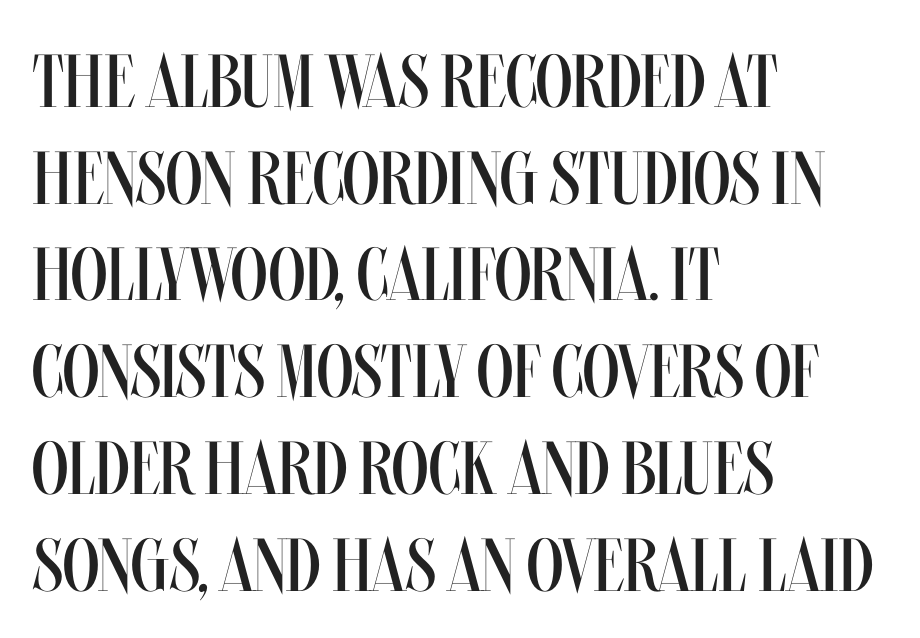
The image shows 75 px regular-weight, condensed type, upright; set left-aligned, normal line spacing (1.29x), normal letter spacing, not underlined; medium stroke contrast and a large x-height.
